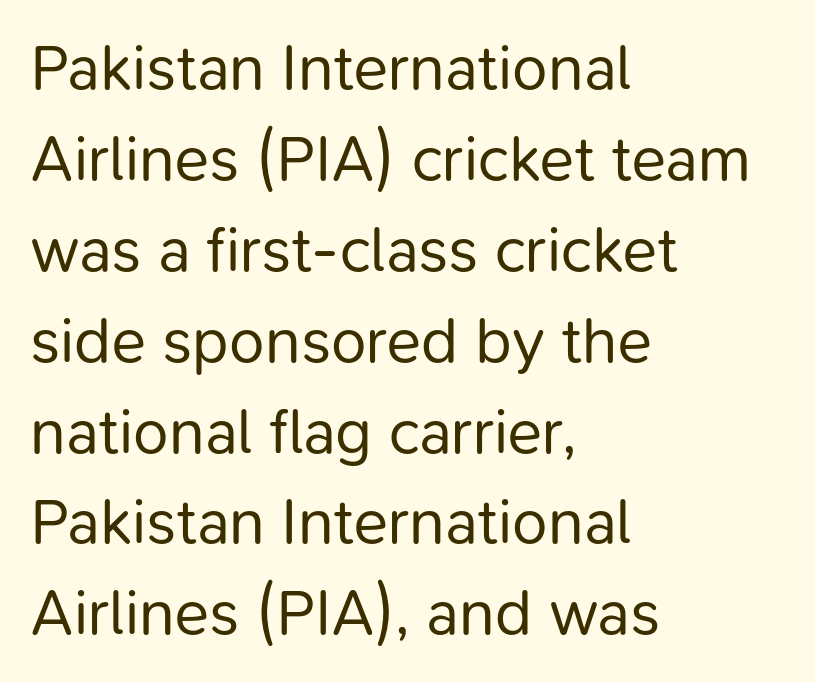
{"serif": "no", "italic": "no", "bold": "no", "weight": "regular", "width": "normal", "stroke_contrast": "low", "x_height": "medium", "monospaced": "no", "underline": "no", "align": "left", "line_spacing": "normal", "line_spacing_ratio": 1.42, "letter_spacing": "normal", "letter_spacing_em": 0.0, "glyph_px": 64}
